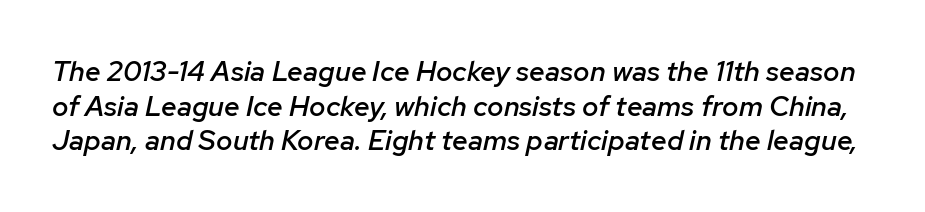
The font's italic variant was chosen for this text. Beneath every word, the page is bare. The face used here is rendered with its standard letterfit. Is this a fixed-width face? No — the glyphs have proportional, varying widths. The passage shown is semibold, sitting just below true bold.
